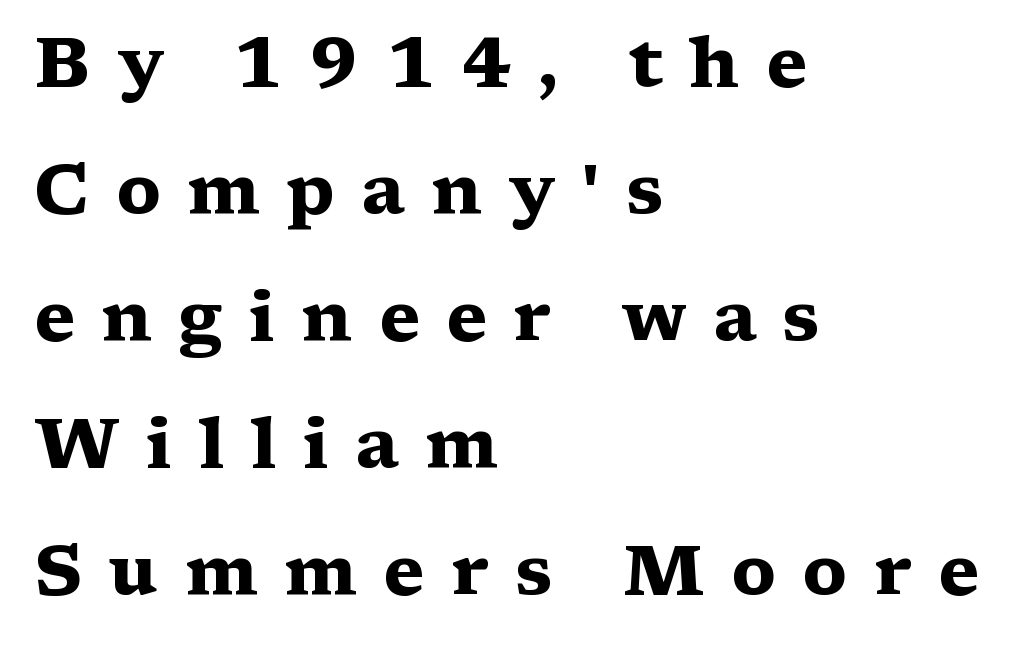
Casual observation: everything's shoved over to the left. I'd call this a serif setting — the letters wear small feet. Descenders hang freely into open space. Every stem runs plumb, perpendicular to the baseline.
